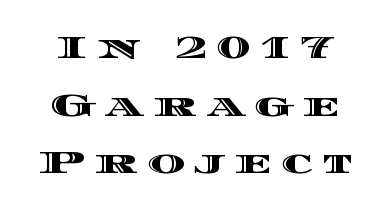
{"italic": "no", "width": "wide", "x_height": "large", "monospaced": "no", "underline": "no", "line_spacing_ratio": 1.8, "letter_spacing": "wide", "letter_spacing_em": 0.31, "glyph_px": 32}
